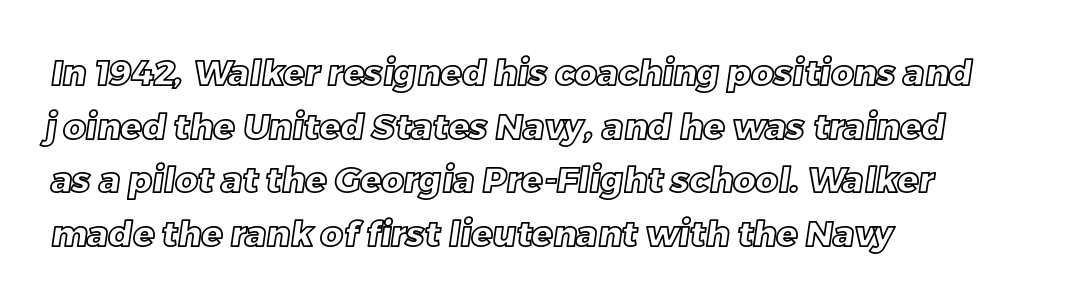
Students, observe: this is what conventionally led text looks like. Spacing between characters is what you'd get straight out of the box. Descenders hang freely into open space. Think of a printed novel: that variable character pitch is what you see here.
